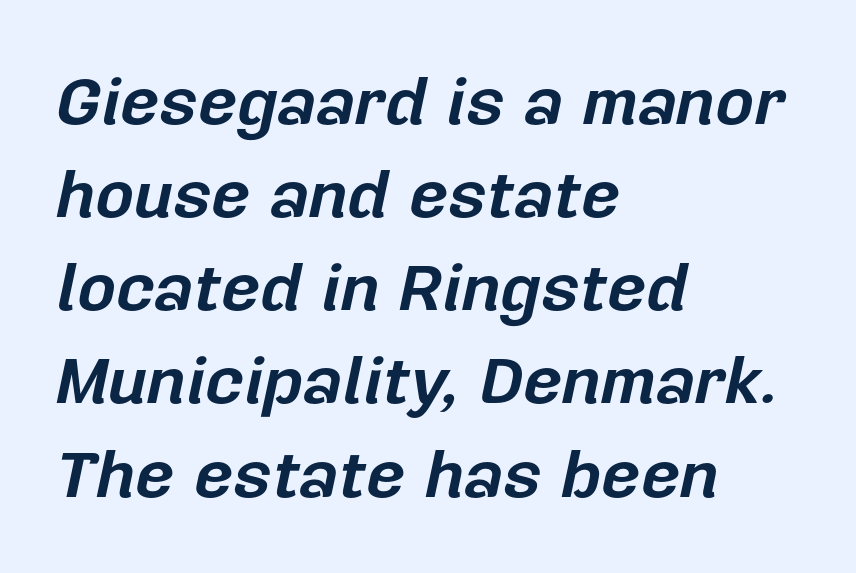
Q: Is the text bold? A: Yes.
Q: Is the text italic (slanted)? A: Yes, it leans right by about 12 degrees.
Q: Is the text underlined? A: No.
Q: How is the paragraph aligned? A: Left-aligned.
Q: Is the spacing between letters normal or unusually wide? A: Normal.
Q: Is the spacing between lines tight, normal or loose? A: Normal.
Q: Width (condensed, normal, or wide)? A: Normal.
Q: Stroke contrast? A: Low.
Q: x-height? A: Medium.
Q: Monospaced? A: No.
